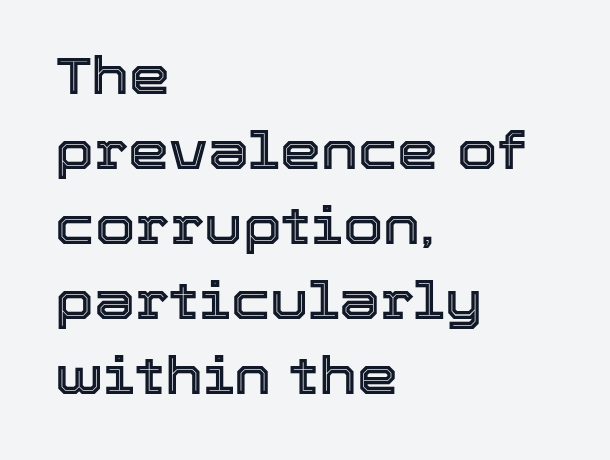
Caption: multi-line text, flush left, ragged right. This sample uses an upright cut, with every glyph sitting square on the baseline. The strip under each line holds only bare page. A normal amount of white space separates one row of letters from the next. What stands out about the letter spacing? Nothing — it is the standard amount.
